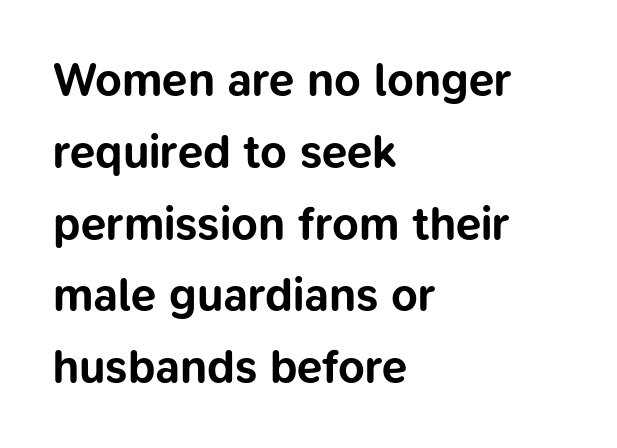
A full-strength bold gives these letters their thick strokes. Short and long lines alike share a common starting point at left. Nobody drew a line under any word here. Tracking here is standard; glyphs follow each other at the usual distance. Leading matches the norm, producing a regular column. These lines are composed in type without serifs.
